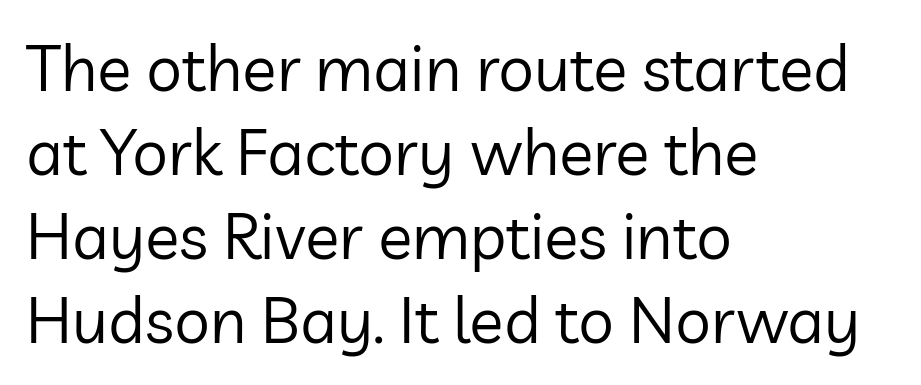
Does the lettering tilt? It doesn't — this is upright. I'd call this a sans setting — the letters go barefoot. This reads as an unemphasized weight, regular at the heaviest. Interline gaps are of average width in this sample. Letter spacing: default.
